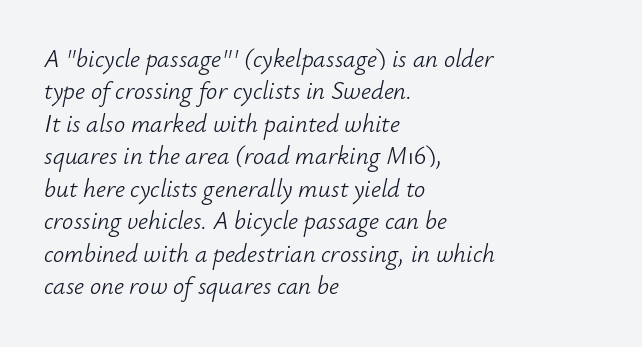
The image shows 25 px text type, italic (leaning right); set left-aligned, normal line spacing (1.3x), normal letter spacing, not underlined.
